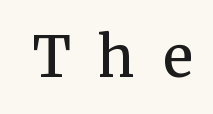
The image shows 56 px regular-weight serif type, upright; set unusually wide letter spacing (+0.49 em), not underlined; medium stroke contrast and a medium x-height.
